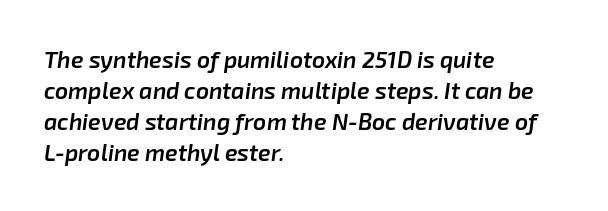
Clear beneath every line of the passage. Is the letter spacing exaggerated? No — it looks like the ordinary default. The compositor pushed each line to the left boundary. Strokes here are thickened, but only to semibold level.
